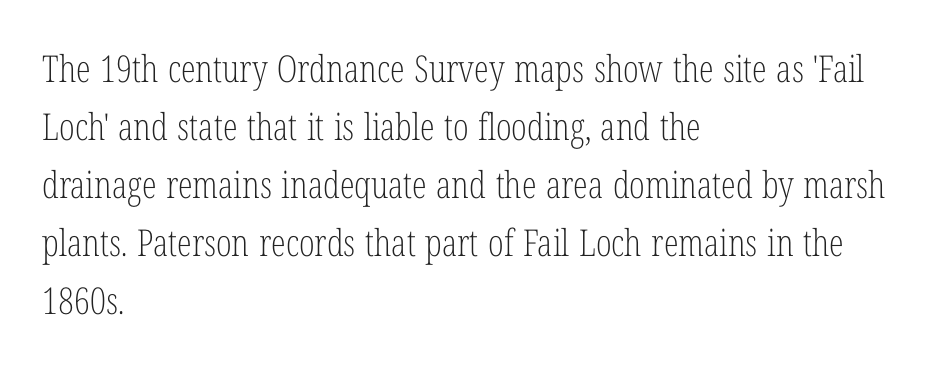
Q: Is the text bold? A: No.
Q: Is the text italic (slanted)? A: No, it is upright.
Q: Is the typeface a serif or a sans-serif typeface? A: Serif.
Q: Is the text underlined? A: No.
Q: How is the paragraph aligned? A: Left-aligned.
Q: Is the spacing between letters normal or unusually wide? A: Normal.
Q: Is the spacing between lines tight, normal or loose? A: Normal.
Q: Width (condensed, normal, or wide)? A: Condensed.
Q: Stroke contrast? A: Low.
Q: x-height? A: Medium.
Q: Monospaced? A: No.
